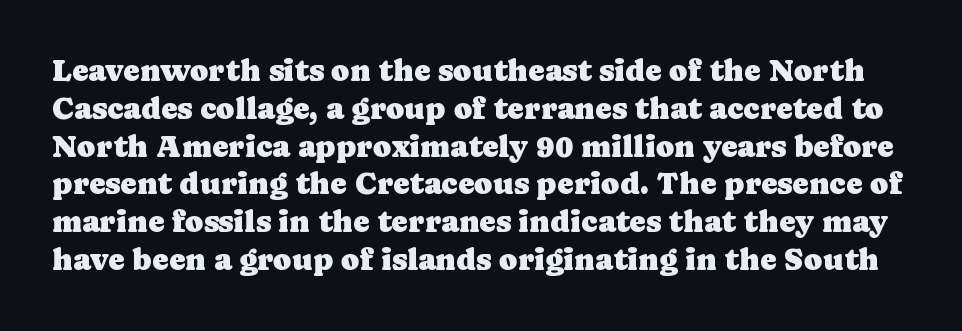
Q: Is the text italic (slanted)? A: No, it is upright.
Q: Is the typeface a serif or a sans-serif typeface? A: Serif.
Q: Is the text underlined? A: No.
Q: Is the spacing between letters normal or unusually wide? A: Normal.
Q: Width (condensed, normal, or wide)? A: Normal.
Q: Stroke contrast? A: Low.
Q: x-height? A: Medium.
Q: Monospaced? A: No.
